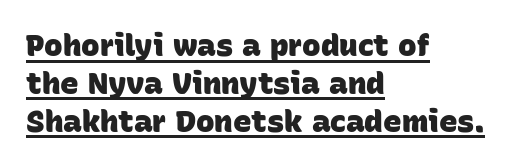
{"serif": "no", "bold": "yes", "weight": "heavy", "width": "normal", "stroke_contrast": "low", "x_height": "large", "monospaced": "no", "underline": "yes", "align": "left", "line_spacing_ratio": 1.22, "letter_spacing": "normal", "letter_spacing_em": 0.0, "glyph_px": 31}
